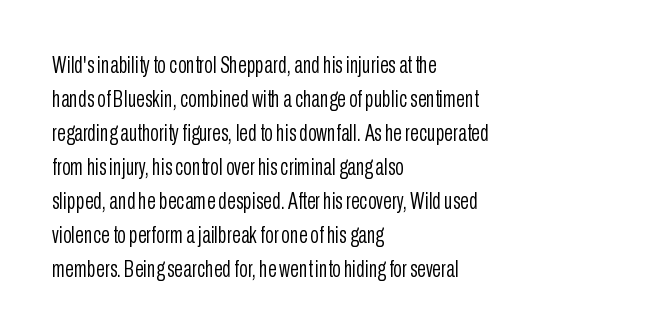
The type sits square on the baseline with zero lean. Stem width sits at or under what a default text font uses. Horizontally, the lines are justified to the leading edge only. This sample keeps an unexceptional amount of space between lines. The space beneath each line is pristine and unruled. There is no visible air inserted between adjacent glyphs.
